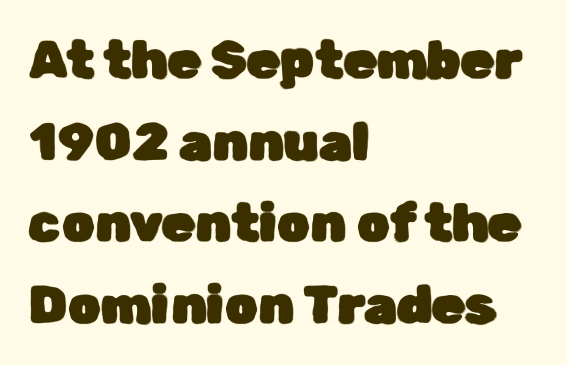
{"serif": "no", "italic": "no", "width": "normal", "stroke_contrast": "low", "x_height": "medium", "monospaced": "no", "underline": "no", "align": "left", "line_spacing": "normal", "line_spacing_ratio": 1.54, "letter_spacing": "normal", "letter_spacing_em": 0.0, "glyph_px": 53}
